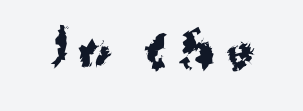
Is this a fixed-width face? No — the glyphs have proportional, varying widths. Someone cranked the tracking dial way up on this one. The zone under the glyphs is completely vacant. Serifs: no, the terminals of the letterforms are clean.
